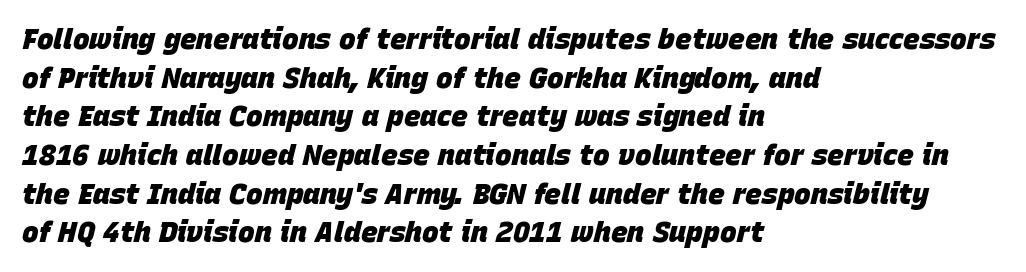
Q: Is the text bold? A: Yes.
Q: Is the text italic (slanted)? A: Yes, it leans right by about 15 degrees.
Q: Is the text underlined? A: No.
Q: How is the paragraph aligned? A: Left-aligned.
Q: Is the spacing between letters normal or unusually wide? A: Normal.
Q: Is the spacing between lines tight, normal or loose? A: Normal.
Q: Width (condensed, normal, or wide)? A: Normal.
Q: Stroke contrast? A: Low.
Q: x-height? A: Large.
Q: Monospaced? A: No.
